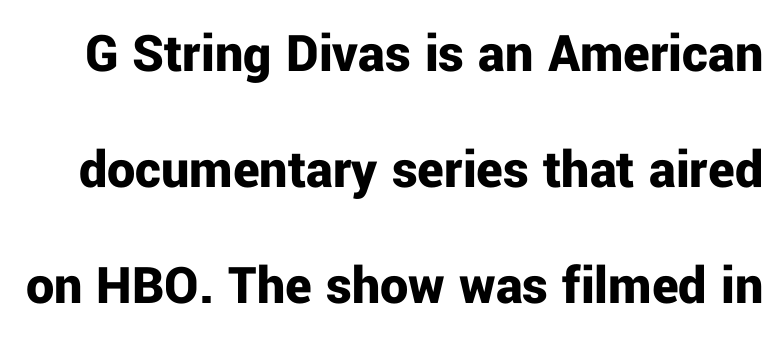
The image shows 56 px bold sans-serif type, upright; set loose line spacing (2.07x), normal letter spacing, not underlined; low stroke contrast and a medium x-height.
